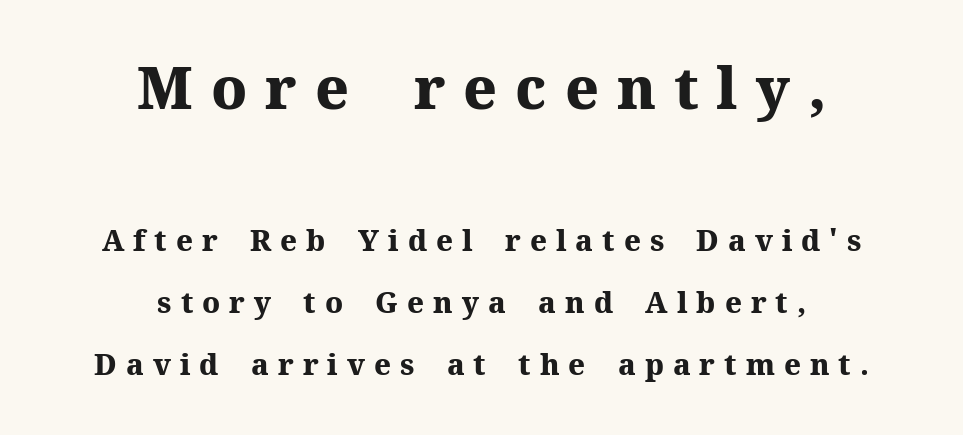
The image shows 58 px heavy serif type, upright; set centered, loose line spacing (2.14x), unusually wide letter spacing (+0.31 em), not underlined; the first (top) block is 2.0x larger; medium stroke contrast and a medium x-height.
